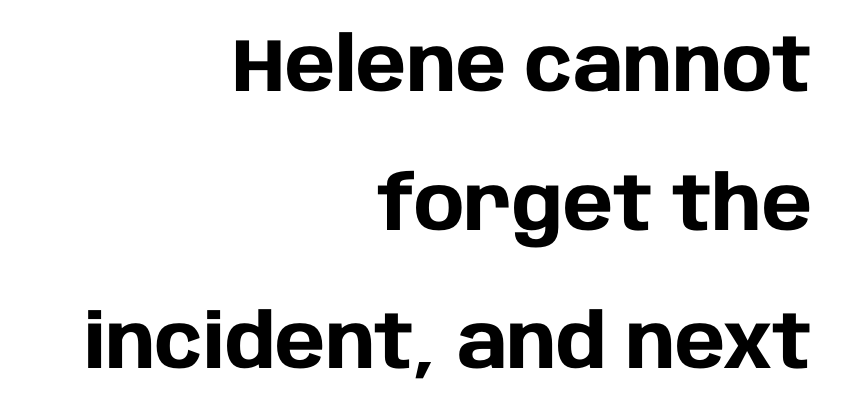
Q: Is the text bold? A: Yes.
Q: Is the text italic (slanted)? A: No, it is upright.
Q: Is the typeface a serif or a sans-serif typeface? A: Sans-serif.
Q: Is the text underlined? A: No.
Q: How is the paragraph aligned? A: Right-aligned.
Q: Is the spacing between letters normal or unusually wide? A: Normal.
Q: Width (condensed, normal, or wide)? A: Normal.
Q: Stroke contrast? A: Low.
Q: x-height? A: Large.
Q: Monospaced? A: No.
